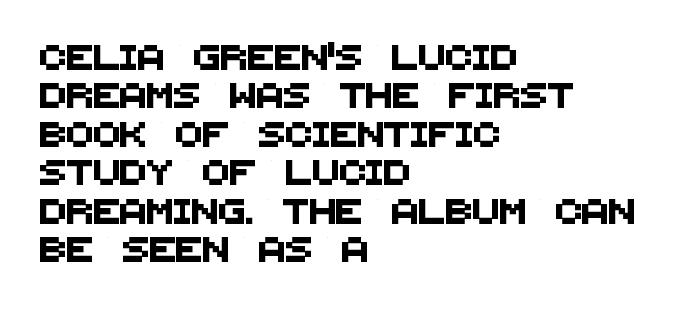
A student would call this left alignment; a typographer would say flush left, rag right. The space beneath each line is pristine and unruled. The gaps between neighbouring characters are ordinary and unremarkable. The designer left line spacing at the default.
